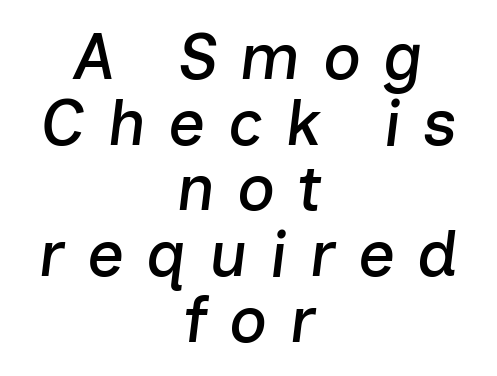
Q: Is the text italic (slanted)? A: Yes, it leans right by about 7 degrees.
Q: Is the text underlined? A: No.
Q: How is the paragraph aligned? A: Centered.
Q: Is the spacing between letters normal or unusually wide? A: Unusually wide.
Q: Is the spacing between lines tight, normal or loose? A: Tight.
Q: Width (condensed, normal, or wide)? A: Normal.
Q: Stroke contrast? A: Low.
Q: x-height? A: Medium.
Q: Monospaced? A: No.
